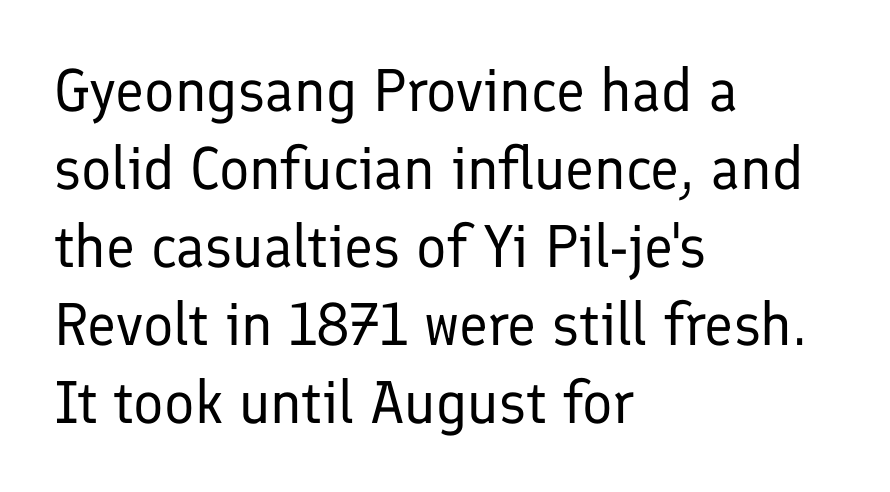
The image shows 60 px regular-weight sans-serif type, upright; set left-aligned, normal line spacing (1.3x), normal letter spacing, not underlined; low stroke contrast and a medium x-height.
